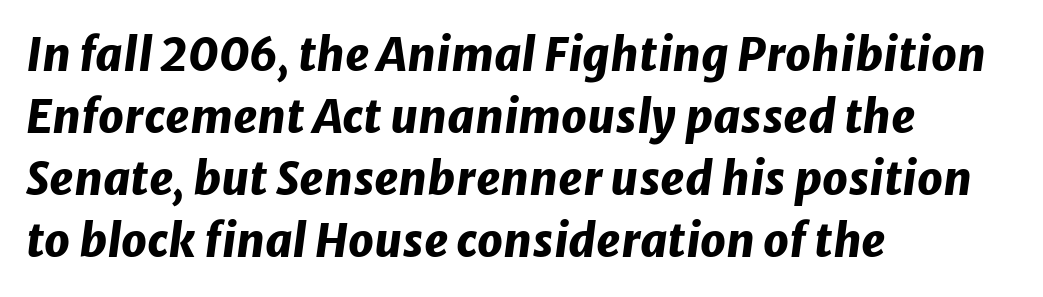
{"italic": "yes", "lean": "right", "slant_degrees": 8, "bold": "yes", "weight": "heavy", "width": "normal", "stroke_contrast": "low", "x_height": "medium", "monospaced": "no", "underline": "no", "align": "left", "line_spacing": "normal", "line_spacing_ratio": 1.38, "letter_spacing": "normal", "letter_spacing_em": 0.0, "glyph_px": 45}
